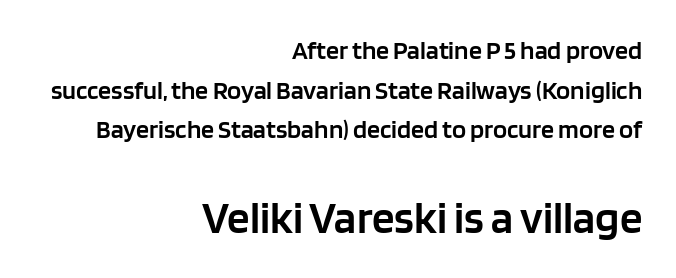
Proportional: the letters do not fall into vertical columns. Check where the strokes stop: nothing finishes them off — pure sans. Check under the words: just untouched page. Notice the strokes are somewhat thickened but not fully heavy: this is a semibold. In terms of leading, this rendering sits right in the middle. The letterforms sit shoulder to shoulder at normal distance.
